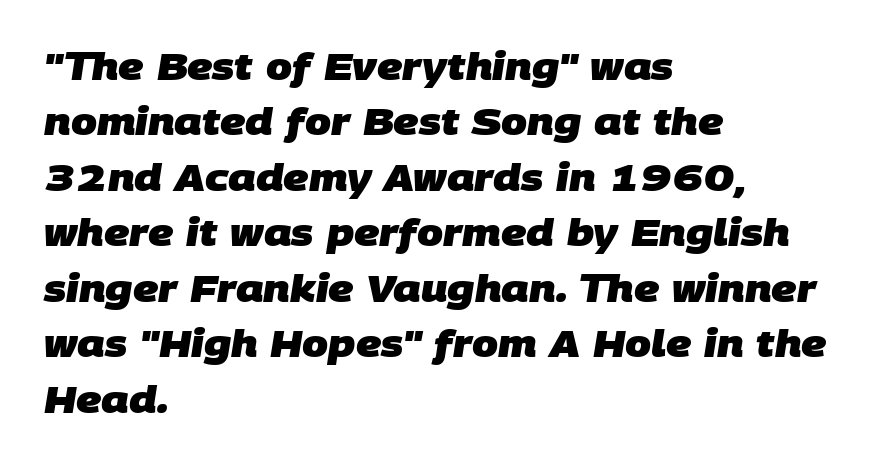
Letterform terminals end flat and unadorned throughout the passage. Letter spacing: default. Every letter is thick-stroked: bold, no question. The rendering uses natural spacing where letterforms have individual widths. This block has exactly the height ordinary leading produces.
